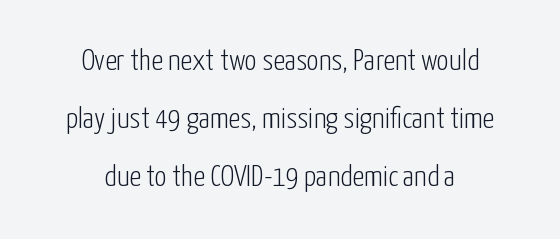
Q: Is the text bold? A: No.
Q: Is the text italic (slanted)? A: No, it is upright.
Q: Is the typeface a serif or a sans-serif typeface? A: Sans-serif.
Q: Is the text underlined? A: No.
Q: Is the spacing between letters normal or unusually wide? A: Normal.
Q: Is the spacing between lines tight, normal or loose? A: Loose.
Q: Width (condensed, normal, or wide)? A: Condensed.
Q: Stroke contrast? A: Low.
Q: x-height? A: Medium.
Q: Monospaced? A: No.
